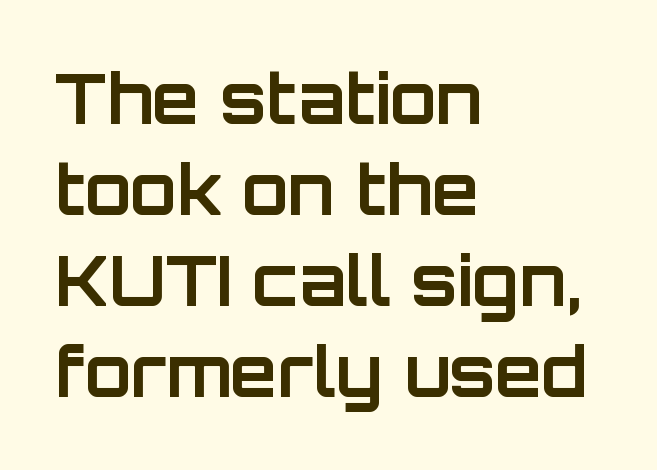
Q: Is the text bold? A: Yes.
Q: Is the text italic (slanted)? A: No, it is upright.
Q: Is the typeface a serif or a sans-serif typeface? A: Sans-serif.
Q: Is the text underlined? A: No.
Q: How is the paragraph aligned? A: Left-aligned.
Q: Is the spacing between letters normal or unusually wide? A: Normal.
Q: Is the spacing between lines tight, normal or loose? A: Normal.
Q: Width (condensed, normal, or wide)? A: Normal.
Q: Stroke contrast? A: Low.
Q: x-height? A: Large.
Q: Monospaced? A: No.
